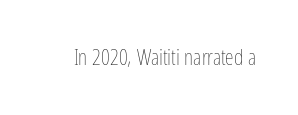
{"italic": "no", "bold": "no", "underline": "no", "letter_spacing": "normal", "letter_spacing_em": 0.0, "glyph_px": 22}
